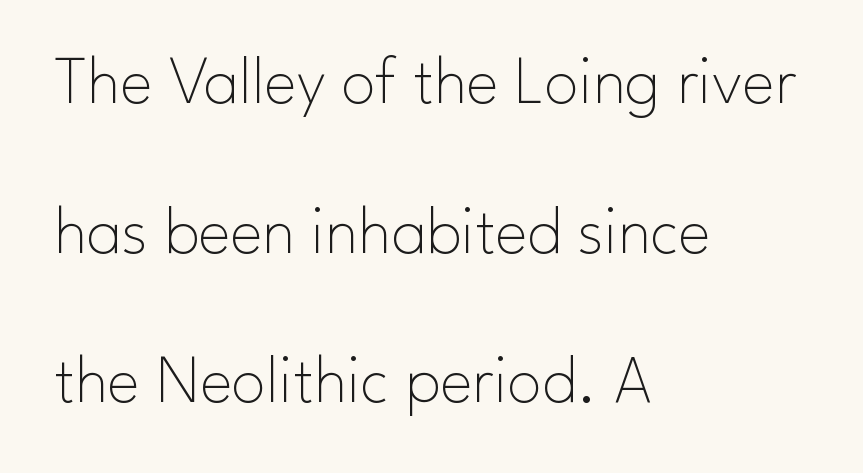
Q: Is the text bold? A: No.
Q: Is the text italic (slanted)? A: No, it is upright.
Q: Is the typeface a serif or a sans-serif typeface? A: Sans-serif.
Q: Is the text underlined? A: No.
Q: How is the paragraph aligned? A: Left-aligned.
Q: Is the spacing between letters normal or unusually wide? A: Normal.
Q: Is the spacing between lines tight, normal or loose? A: Loose.
Q: Width (condensed, normal, or wide)? A: Normal.
Q: Stroke contrast? A: Low.
Q: x-height? A: Small.
Q: Monospaced? A: No.
